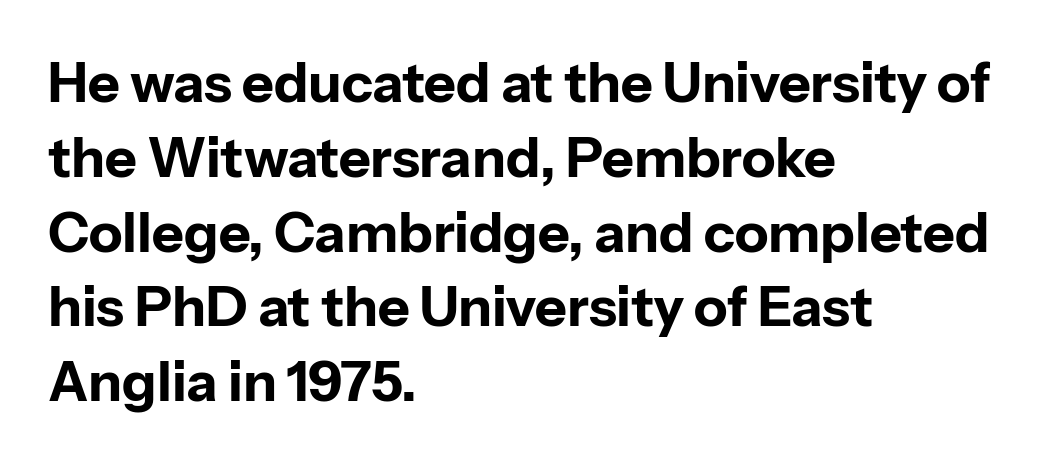
{"serif": "no", "italic": "no", "bold": "yes", "weight": "bold", "width": "normal", "stroke_contrast": "low", "x_height": "medium", "monospaced": "no", "underline": "no", "align": "left", "line_spacing": "normal", "line_spacing_ratio": 1.36, "letter_spacing": "normal", "letter_spacing_em": 0.0, "glyph_px": 55}
